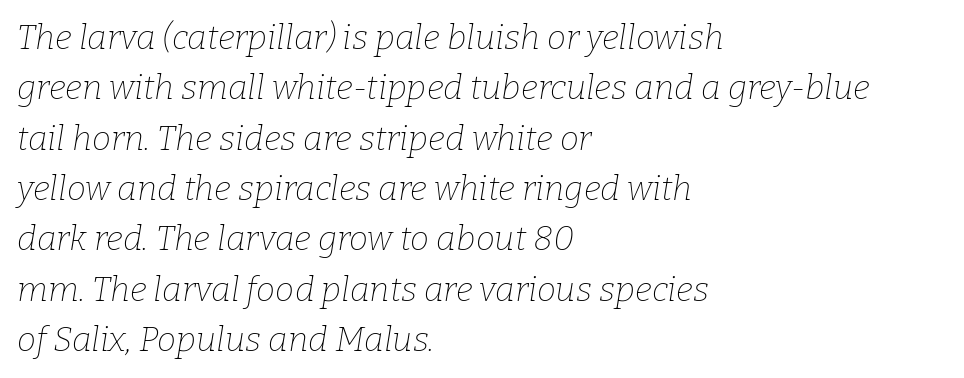
The letters advance in unequal steps, a hallmark of proportional type. Yep, that's italic — everything's leaning. Weight: in the light-to-regular range. Look at the bottom of the vertical strokes: they flare into serifs here.
